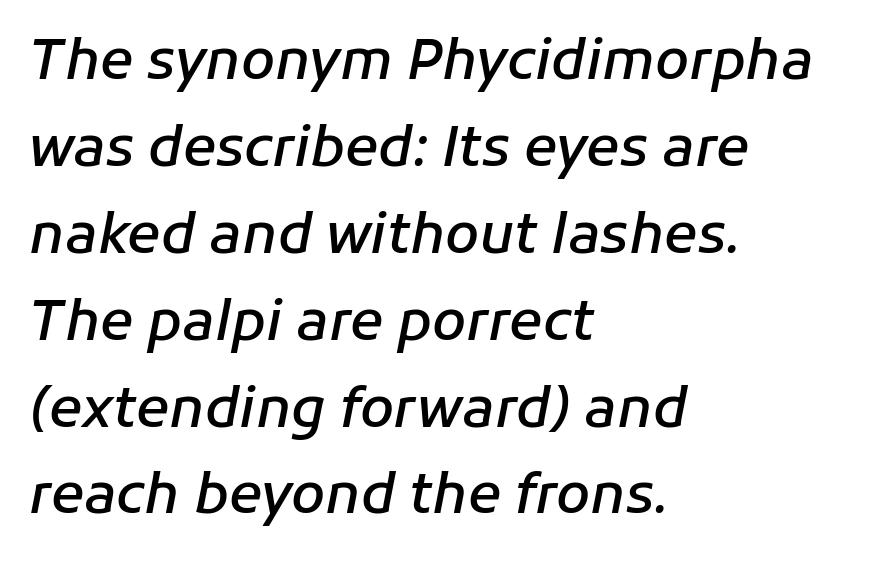
{"italic": "yes", "lean": "right", "slant_degrees": 11, "bold": "semi", "weight": "semibold", "width": "normal", "stroke_contrast": "low", "x_height": "medium", "monospaced": "no", "underline": "no", "align": "left", "line_spacing": "normal", "line_spacing_ratio": 1.58, "letter_spacing": "normal", "letter_spacing_em": 0.0, "glyph_px": 55}
